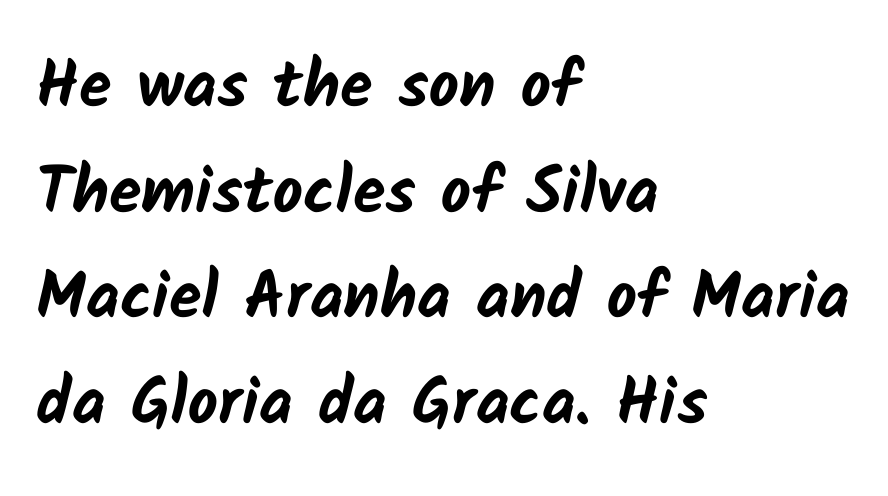
{"serif": "no", "bold": "yes", "weight": "bold", "width": "normal", "stroke_contrast": "low", "x_height": "medium", "monospaced": "no", "underline": "no", "align": "left", "line_spacing": "normal", "line_spacing_ratio": 1.6, "letter_spacing": "normal", "letter_spacing_em": 0.0, "glyph_px": 66}
